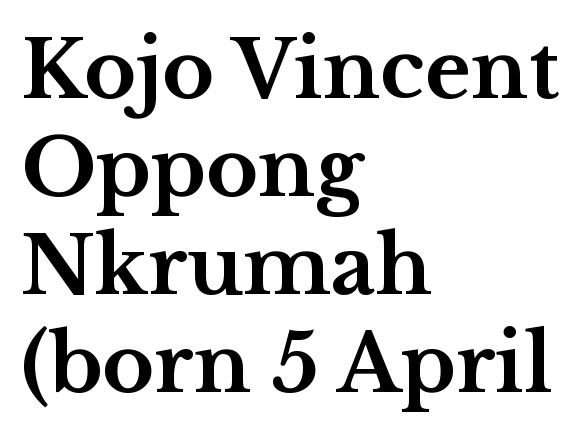
Q: Is the text bold? A: Yes.
Q: Is the text italic (slanted)? A: No, it is upright.
Q: Is the typeface a serif or a sans-serif typeface? A: Serif.
Q: Is the text underlined? A: No.
Q: How is the paragraph aligned? A: Left-aligned.
Q: Is the spacing between letters normal or unusually wide? A: Normal.
Q: Width (condensed, normal, or wide)? A: Wide.
Q: Stroke contrast? A: Medium.
Q: x-height? A: Medium.
Q: Monospaced? A: No.
